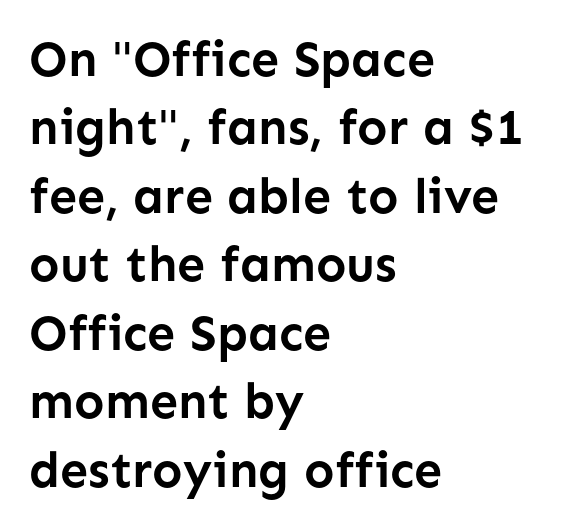
{"serif": "no", "italic": "no", "bold": "yes", "weight": "semibold", "width": "normal", "stroke_contrast": "low", "x_height": "medium", "monospaced": "no", "underline": "no", "align": "left", "line_spacing": "normal", "line_spacing_ratio": 1.37, "letter_spacing": "normal", "letter_spacing_em": 0.0, "glyph_px": 50}
